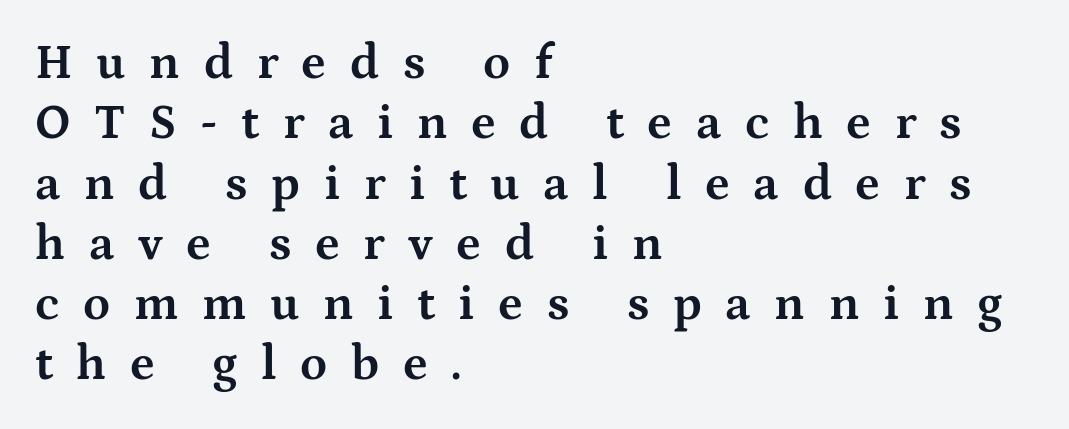
The image shows 49 px bold, wide serif type, upright; set left-aligned, line spacing 1.23x, unusually wide letter spacing (+0.48 em), not underlined; medium stroke contrast and a medium x-height.
